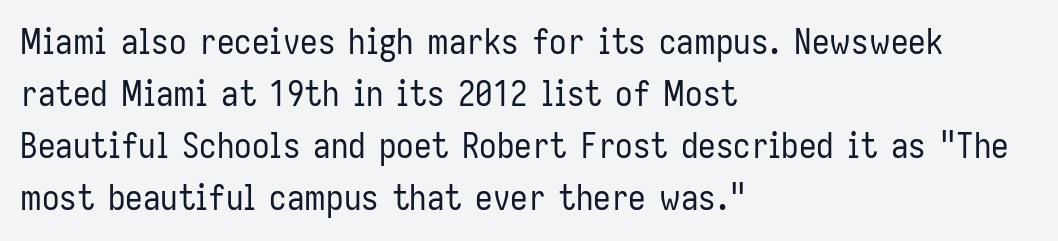
{"serif": "no", "italic": "no", "bold": "no", "weight": "regular", "width": "condensed", "stroke_contrast": "low", "x_height": "medium", "monospaced": "no", "underline": "no", "align": "left", "line_spacing": "normal", "line_spacing_ratio": 1.49, "letter_spacing": "normal", "letter_spacing_em": 0.0, "glyph_px": 35}
